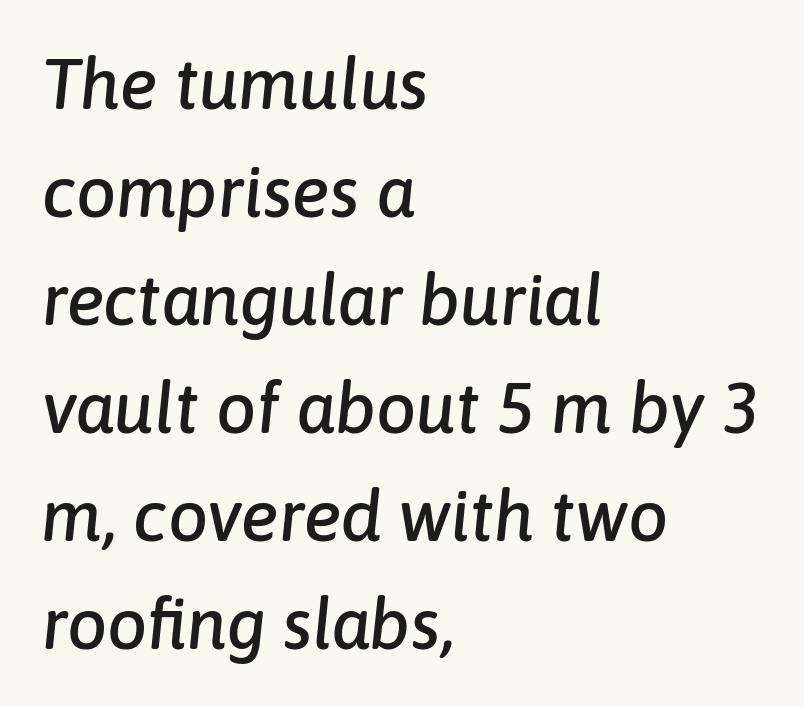
The image shows 71 px text type, italic (leaning right); set left-aligned, normal line spacing (1.52x), normal letter spacing, not underlined; low stroke contrast and a medium x-height.
